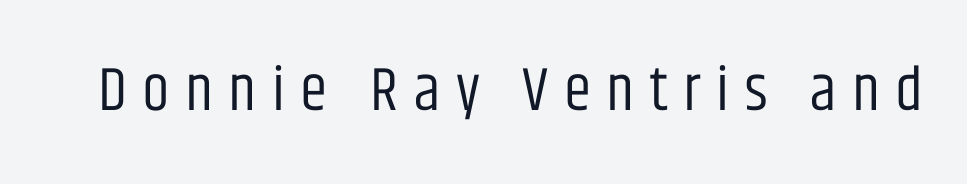
{"serif": "no", "italic": "no", "bold": "no", "weight": "regular", "width": "condensed", "stroke_contrast": "low", "x_height": "large", "monospaced": "no", "underline": "no", "letter_spacing": "wide", "letter_spacing_em": 0.25, "glyph_px": 62}
